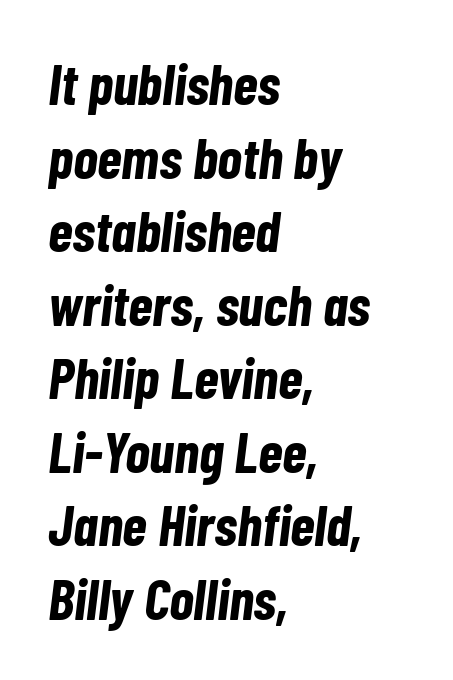
Q: Is the text bold? A: Yes.
Q: Is the text italic (slanted)? A: Yes, it leans right by about 7 degrees.
Q: Is the text underlined? A: No.
Q: How is the paragraph aligned? A: Left-aligned.
Q: Is the spacing between letters normal or unusually wide? A: Normal.
Q: Is the spacing between lines tight, normal or loose? A: Normal.
Q: Width (condensed, normal, or wide)? A: Condensed.
Q: Stroke contrast? A: Low.
Q: x-height? A: Medium.
Q: Monospaced? A: No.
